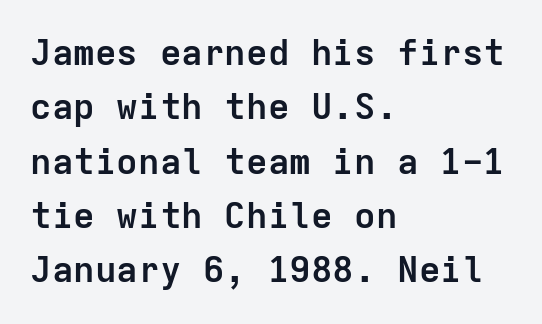
Summary of weight: heavy, a full bold. The lines are quadded left. One glance says typical: line gaps are just what's usual. A typesetter would mark this as roman, not italic.
